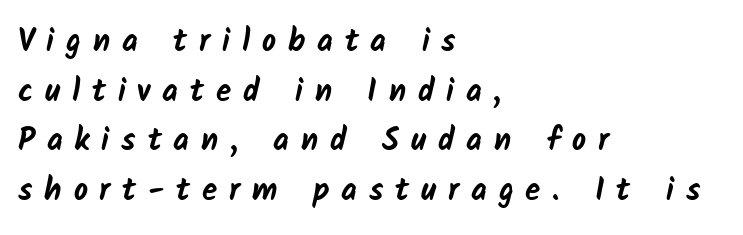
Q: Is the text bold? A: Yes.
Q: Is the typeface a serif or a sans-serif typeface? A: Sans-serif.
Q: Is the text underlined? A: No.
Q: How is the paragraph aligned? A: Left-aligned.
Q: Is the spacing between letters normal or unusually wide? A: Unusually wide.
Q: Is the spacing between lines tight, normal or loose? A: Normal.
Q: Width (condensed, normal, or wide)? A: Normal.
Q: Stroke contrast? A: Low.
Q: x-height? A: Medium.
Q: Monospaced? A: No.
